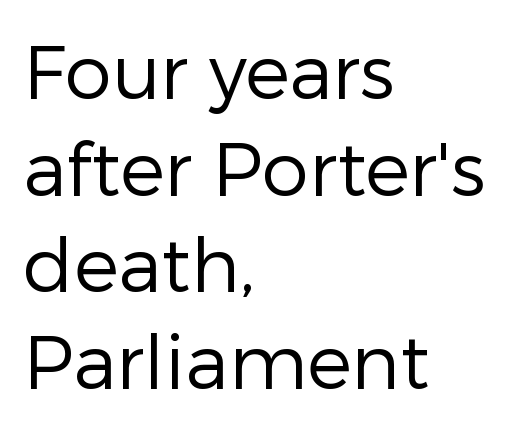
The image shows 75 px regular-weight sans-serif type, upright; set left-aligned, normal line spacing (1.29x), normal letter spacing, not underlined; low stroke contrast and a medium x-height.
